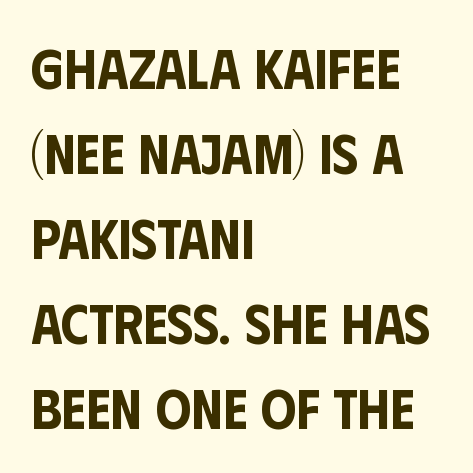
Rows of type keep a routine distance in the vertical direction. Proportional: the letters do not fall into vertical columns. The glyphs in this specimen are sans serif. Is the letter spacing exaggerated? No — it looks like the ordinary default.
